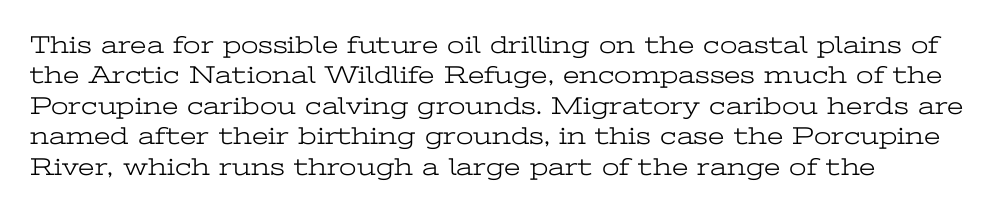
Is the type heavy? It reads as light-to-regular instead. Tracking here is standard; glyphs follow each other at the usual distance. Letters rest on an invisible, unmarked baseline. The axis of the letterforms is exactly vertical.
